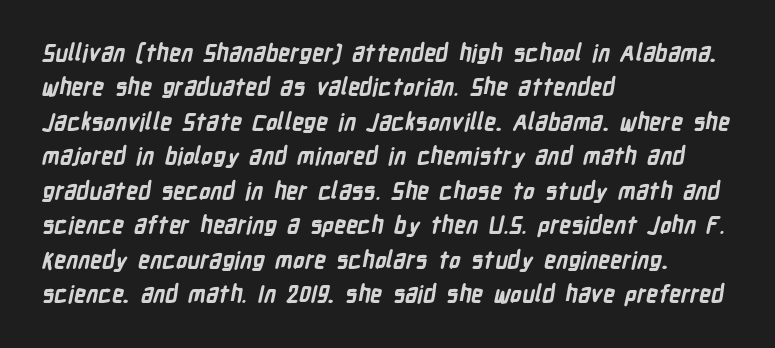
The area under the type is left untouched. Line starts are locked; line ends wander. Regarding leading, the lines here are spaced in the standard way. Heavy, bold letterforms.
